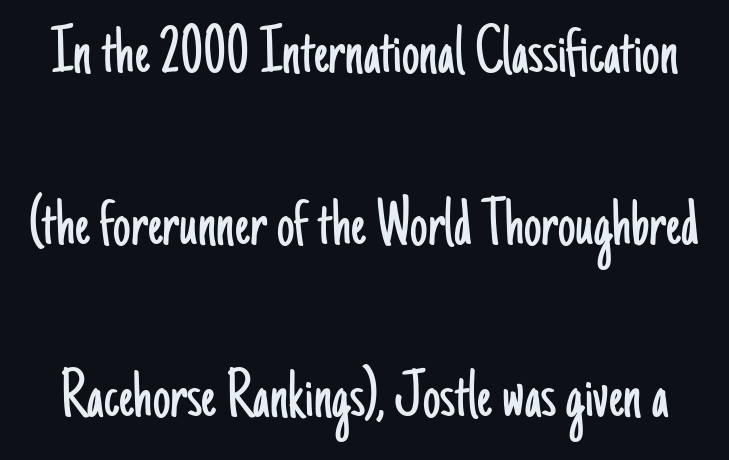
{"serif": "no", "italic": "no", "bold": "no", "weight": "light", "width": "condensed", "stroke_contrast": "low", "x_height": "small", "monospaced": "no", "underline": "no", "line_spacing": "loose", "line_spacing_ratio": 2.46, "letter_spacing": "normal", "letter_spacing_em": 0.0, "glyph_px": 70}
